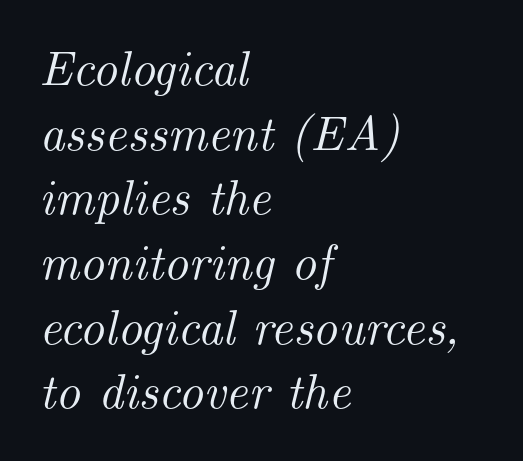
Q: Is the text italic (slanted)? A: Yes, it leans right by about 14 degrees.
Q: Is the typeface a serif or a sans-serif typeface? A: Serif.
Q: Is the text underlined? A: No.
Q: How is the paragraph aligned? A: Left-aligned.
Q: Is the spacing between letters normal or unusually wide? A: Normal.
Q: Is the spacing between lines tight, normal or loose? A: Normal.
Q: Width (condensed, normal, or wide)? A: Normal.
Q: Stroke contrast? A: Medium.
Q: x-height? A: Small.
Q: Monospaced? A: No.
